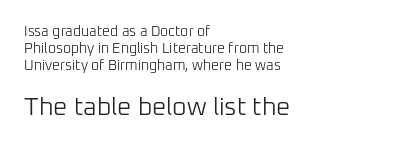
The image shows 25 px text type, upright; set left-aligned, line spacing 1.22x, normal letter spacing, not underlined; the second (bottom) block is 1.79x larger.
